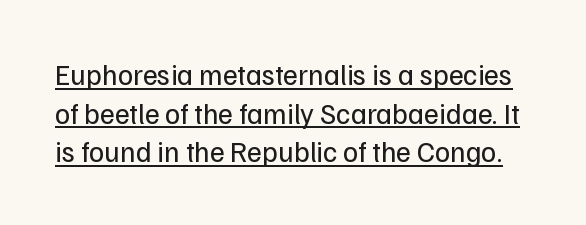
Q: Is the text bold? A: No.
Q: Is the text italic (slanted)? A: No, it is upright.
Q: Is the typeface a serif or a sans-serif typeface? A: Sans-serif.
Q: Is the text underlined? A: Yes.
Q: Is the spacing between letters normal or unusually wide? A: Normal.
Q: Is the spacing between lines tight, normal or loose? A: Normal.
Q: Width (condensed, normal, or wide)? A: Normal.
Q: Stroke contrast? A: Low.
Q: x-height? A: Medium.
Q: Monospaced? A: No.
